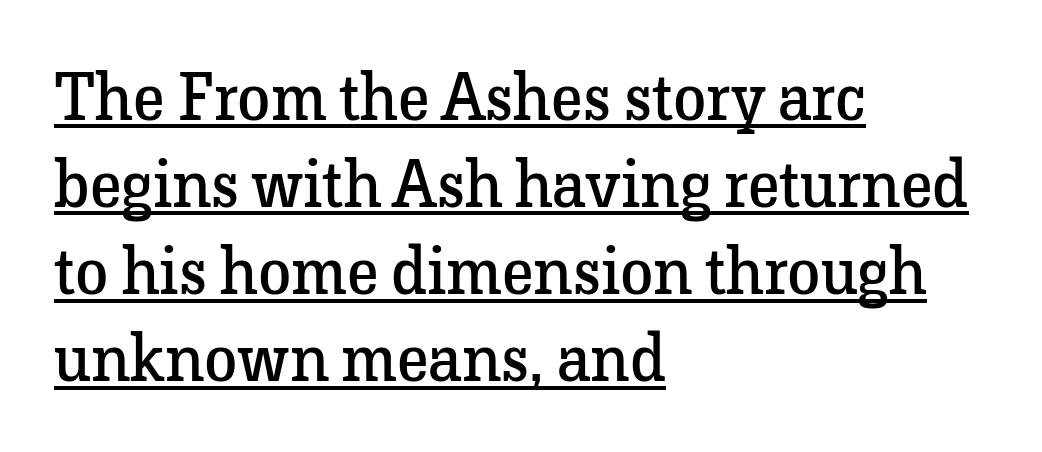
If you drew a line through each stem, it would be perfectly vertical. Is there much room between lines? A standard amount, neither cramped nor airy. The setting favours the left margin, as ordinary paragraphs usually do. No letter is thick-stroked: the sample isn't bold. A typesetter would call this zero additional tracking. Each letter keeps its own natural width here, so spacing adapts to shape.
